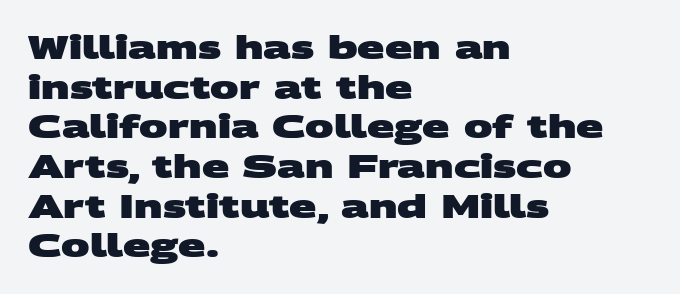
The image shows 32 px heavy, wide sans-serif type; set left-aligned, line spacing 1.24x, normal letter spacing, not underlined; medium stroke contrast and a large x-height.
